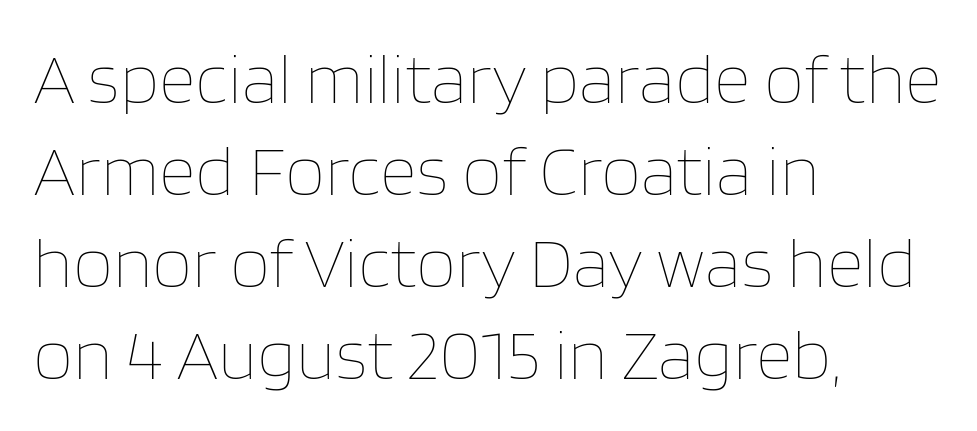
{"italic": "no", "bold": "no", "weight": "thin", "width": "normal", "stroke_contrast": "low", "x_height": "large", "monospaced": "no", "underline": "no", "align": "left", "line_spacing": "normal", "line_spacing_ratio": 1.28, "letter_spacing": "normal", "letter_spacing_em": 0.0, "glyph_px": 72}
